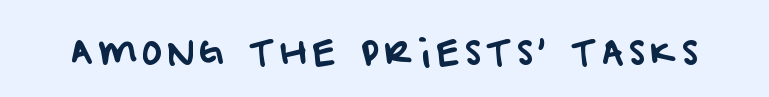
Font category for this specimen: sans-serif. A clean baseline with only descenders dipping below it. The rendering uses natural spacing where letterforms have individual widths.
